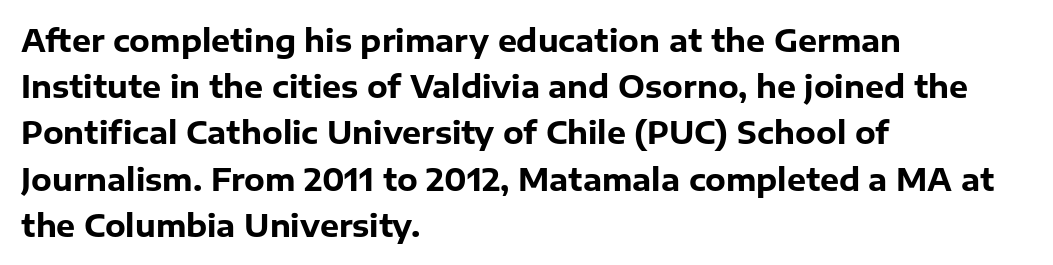
A typesetter would call this proportional, since set widths differ per character. Nope, no serifs anywhere on these letters. A typesetter would call this leading conventional body-copy spacing. Horizontal alignment here is leftward, the default for most running prose. The space beneath each line is pristine and unruled.
